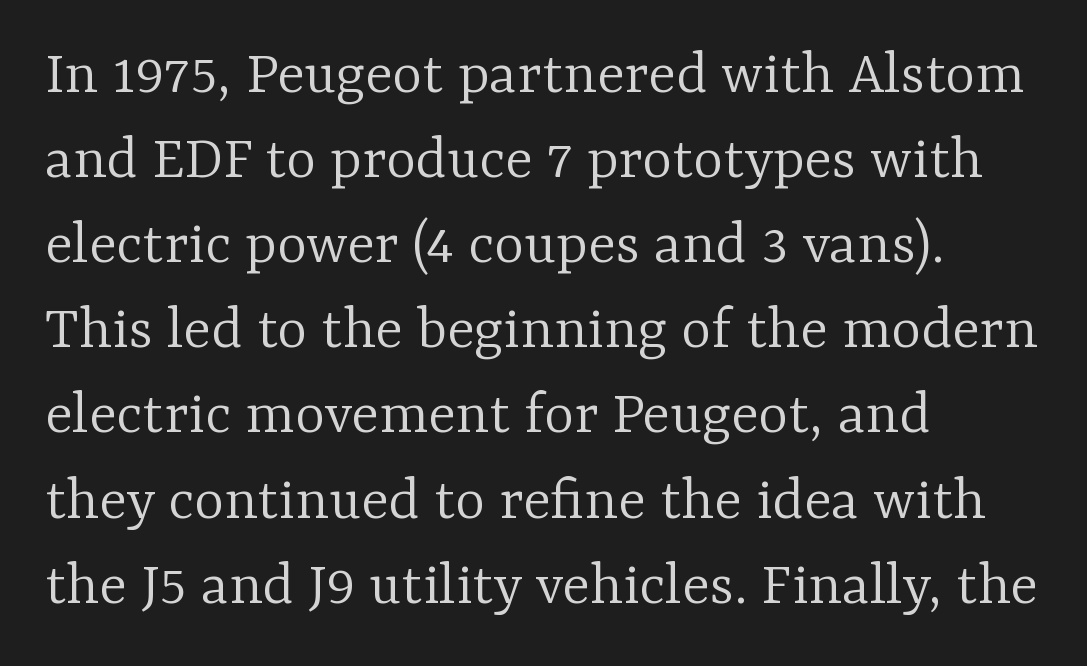
The image shows 64 px light serif type, upright; set left-aligned, normal line spacing (1.33x), normal letter spacing, not underlined; low stroke contrast and a medium x-height.
